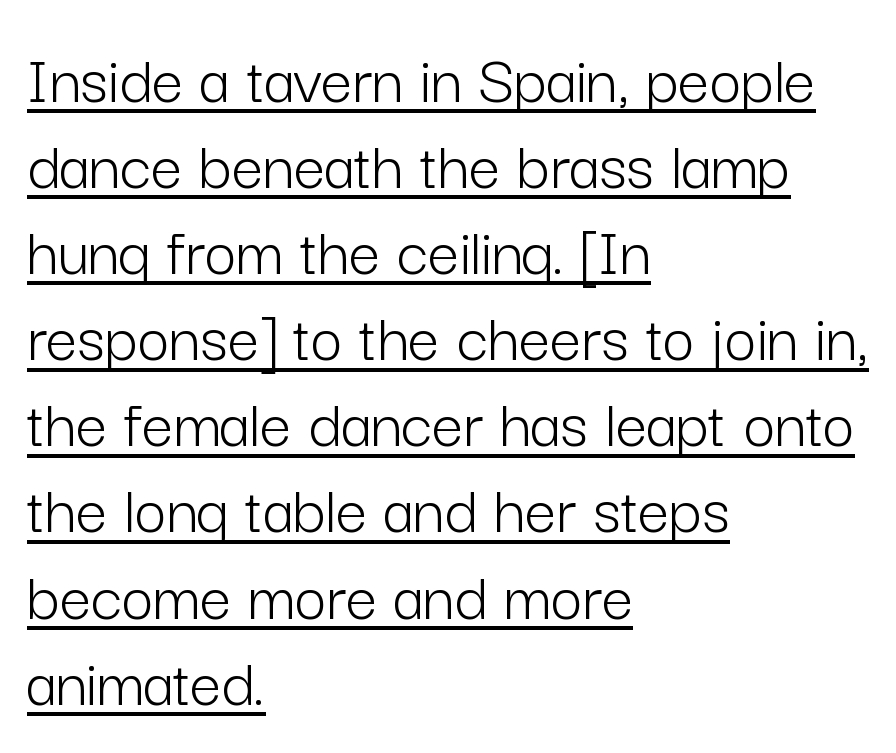
The image shows 70 px light sans-serif type, upright; set left-aligned, line spacing 1.23x, normal letter spacing, underlined; low stroke contrast and a medium x-height.
